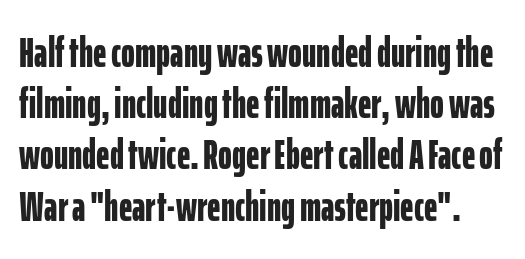
{"serif": "no", "italic": "no", "bold": "yes", "weight": "bold", "width": "condensed", "stroke_contrast": "low", "x_height": "medium", "monospaced": "no", "underline": "no", "line_spacing_ratio": 1.22, "letter_spacing": "normal", "letter_spacing_em": 0.0, "glyph_px": 42}
